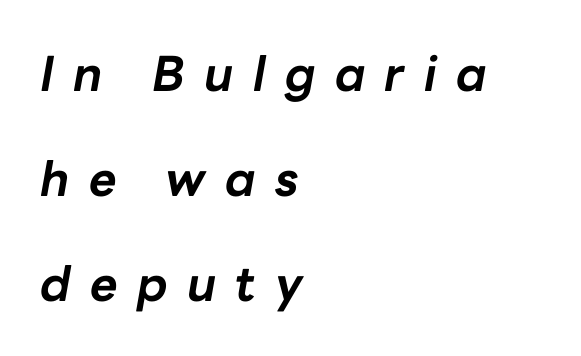
{"italic": "yes", "lean": "right", "slant_degrees": 10, "bold": "yes", "weight": "bold", "width": "normal", "stroke_contrast": "low", "x_height": "medium", "monospaced": "no", "underline": "no", "align": "left", "line_spacing": "loose", "line_spacing_ratio": 2.19, "letter_spacing": "wide", "letter_spacing_em": 0.4, "glyph_px": 48}
